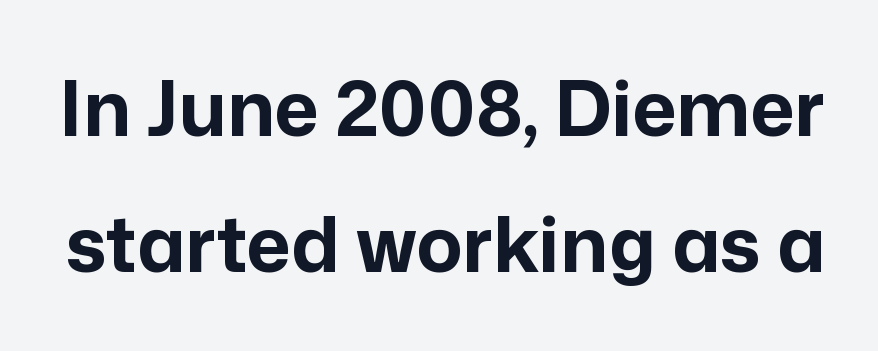
The image shows 76 px bold sans-serif type, upright; set line spacing 1.79x, normal letter spacing, not underlined; low stroke contrast and a medium x-height.
